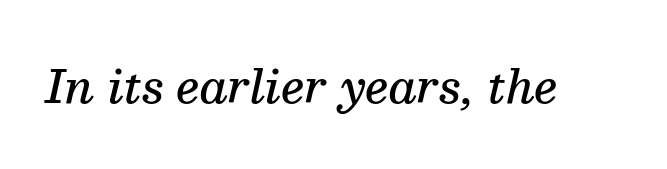
The letters advance in unequal steps, a hallmark of proportional type. The specimen reads as italic at a glance. Plain, unruled lines of type. This is the in-between weight designers call semibold or demi. The letterforms sit shoulder to shoulder at normal distance.
